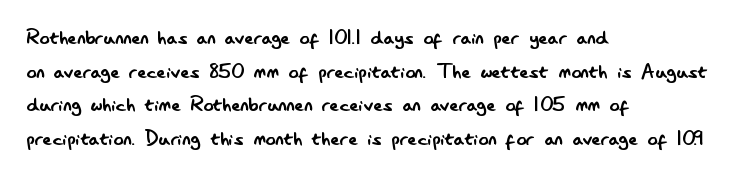
Q: Is the text bold? A: No.
Q: Is the text italic (slanted)? A: No, it is upright.
Q: Is the text underlined? A: No.
Q: How is the paragraph aligned? A: Left-aligned.
Q: Is the spacing between letters normal or unusually wide? A: Normal.
Q: Is the spacing between lines tight, normal or loose? A: Normal.
